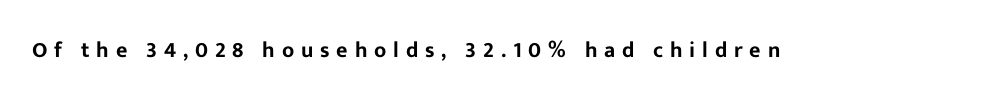
The string is rendered with underlining switched off. Designer's note — italics off, roman on. The line texture is sparse and dotted thanks to wide tracking.
